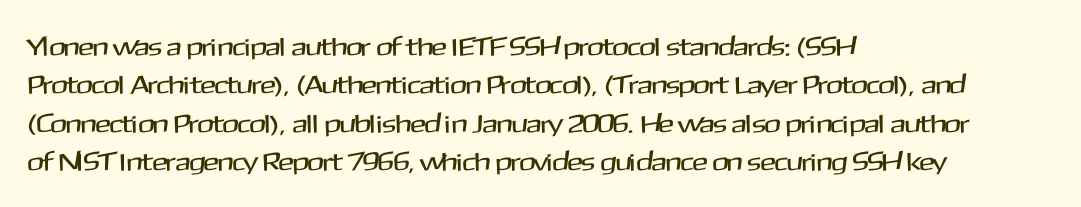
{"italic": "no", "underline": "no", "align": "left", "line_spacing": "normal", "line_spacing_ratio": 1.48, "letter_spacing": "normal", "letter_spacing_em": 0.0, "glyph_px": 26}
